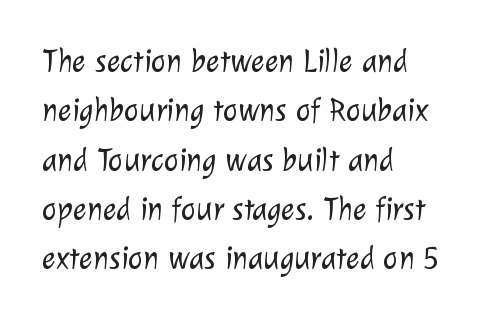
The image shows 32 px light sans-serif type; set left-aligned, normal line spacing (1.54x), normal letter spacing, not underlined; low stroke contrast and a medium x-height.
